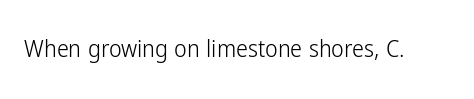
The image shows 24 px text type, upright; set normal letter spacing, not underlined.
